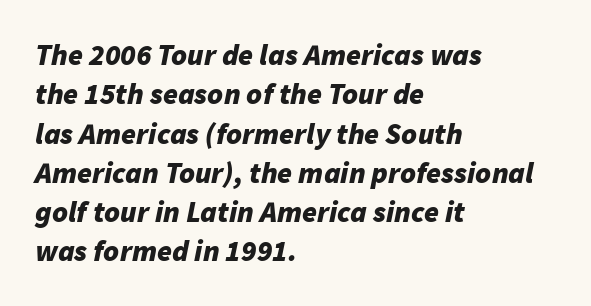
{"italic": "yes", "lean": "right", "slant_degrees": 11, "bold": "yes", "weight": "bold", "width": "normal", "stroke_contrast": "low", "x_height": "medium", "monospaced": "no", "underline": "no", "align": "left", "line_spacing": "normal", "line_spacing_ratio": 1.31, "letter_spacing": "normal", "letter_spacing_em": 0.0, "glyph_px": 30}
